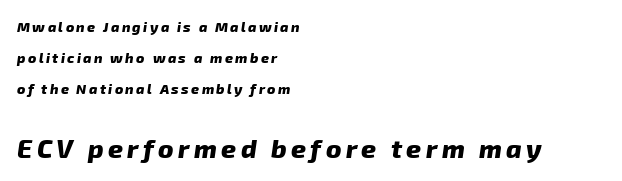
The lines are quadded left. The composition opens small and finishes big. Notice the wide empty band between every row — that's loose leading. What weight is shown? A full bold with thick strokes.
